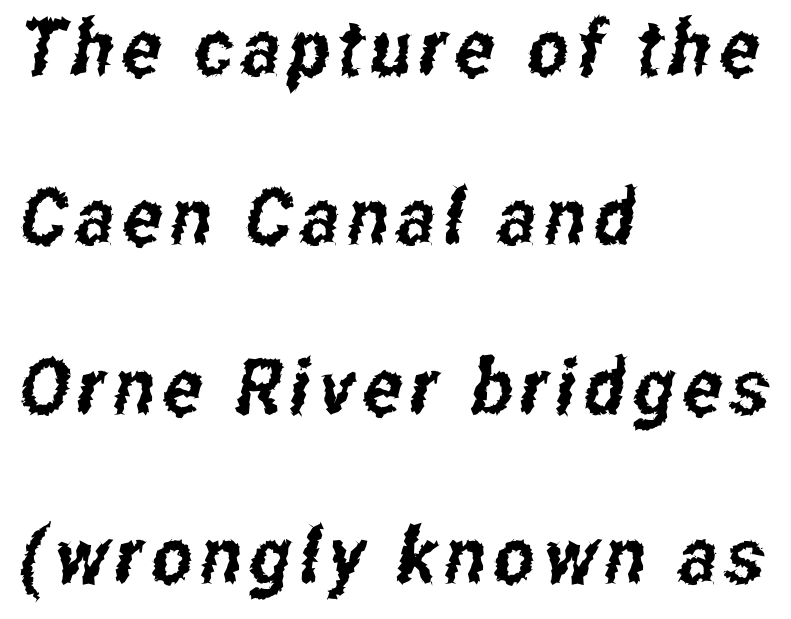
A typesetter would call this proportional, since set widths differ per character. This rendering features lettering with no underline. Check where the strokes stop: nothing finishes them off — pure sans. The setting favours the left margin, as ordinary paragraphs usually do. A typesetter would call this leading open, well beyond the default.
